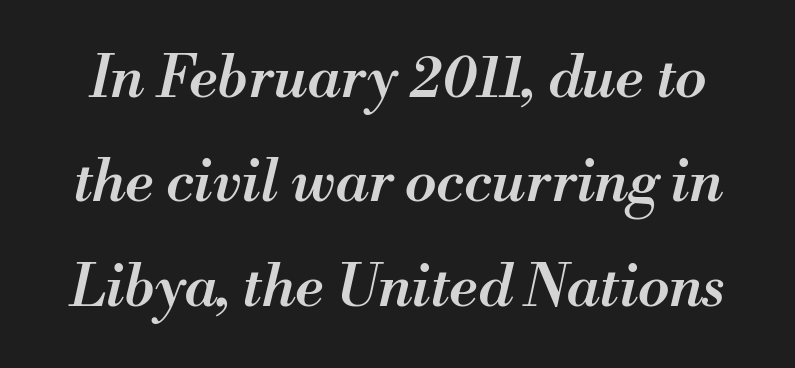
Q: Is the text bold? A: Semi-bold.
Q: Is the text italic (slanted)? A: Yes, it leans right by about 13 degrees.
Q: Is the text underlined? A: No.
Q: Is the spacing between letters normal or unusually wide? A: Normal.
Q: Width (condensed, normal, or wide)? A: Normal.
Q: Stroke contrast? A: Medium.
Q: x-height? A: Small.
Q: Monospaced? A: No.
